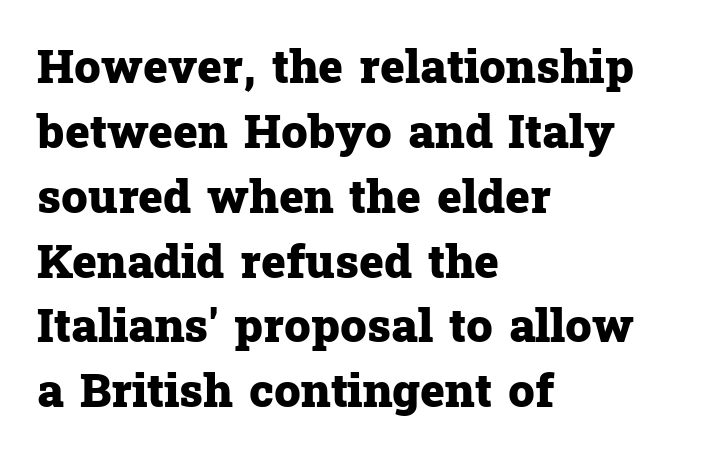
{"serif": "yes", "italic": "no", "bold": "yes", "weight": "heavy", "width": "normal", "stroke_contrast": "low", "x_height": "medium", "monospaced": "no", "underline": "no", "align": "left", "line_spacing": "normal", "line_spacing_ratio": 1.38, "letter_spacing": "normal", "letter_spacing_em": 0.0, "glyph_px": 47}
